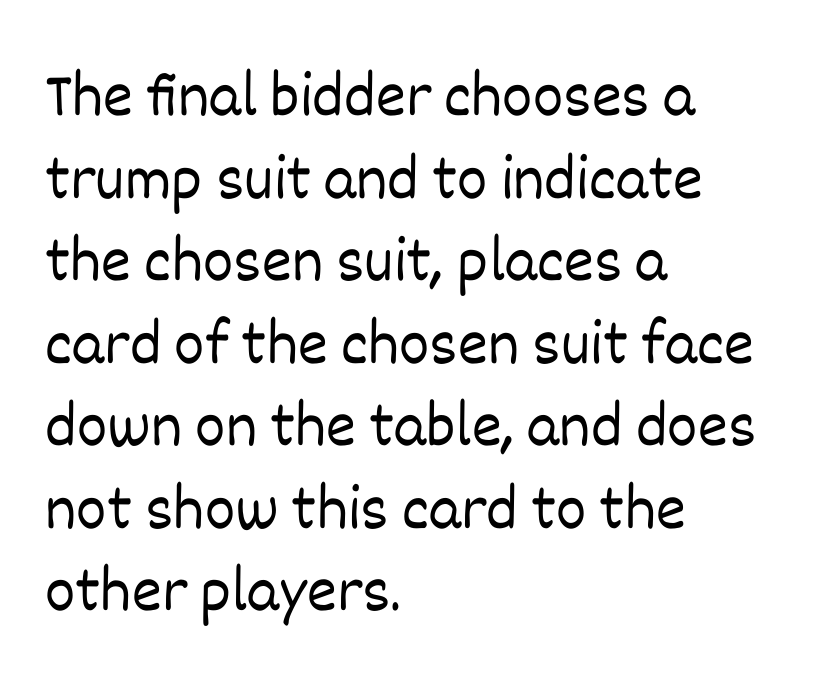
The image shows 64 px light type, upright; set left-aligned, normal line spacing (1.29x), normal letter spacing, not underlined; low stroke contrast and a large x-height.
